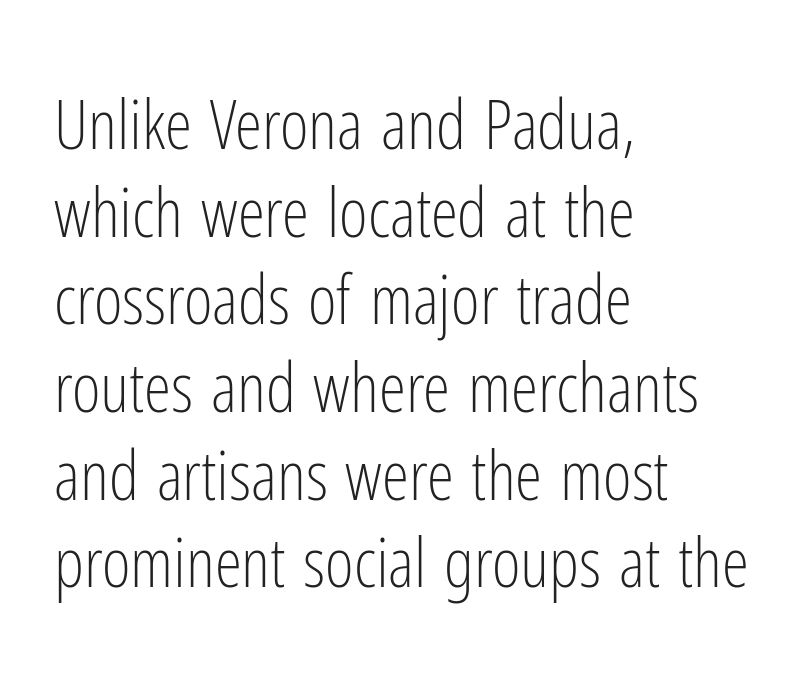
The image shows 69 px light, condensed sans-serif type, upright; set left-aligned, normal line spacing (1.27x), normal letter spacing, not underlined; low stroke contrast and a medium x-height.
